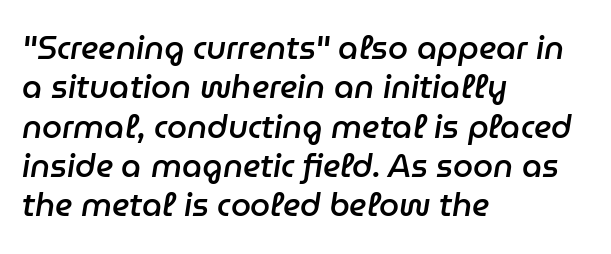
Q: Is the text bold? A: Semi-bold.
Q: Is the text italic (slanted)? A: Yes, it leans right by about 9 degrees.
Q: Is the text underlined? A: No.
Q: How is the paragraph aligned? A: Left-aligned.
Q: Is the spacing between letters normal or unusually wide? A: Normal.
Q: Width (condensed, normal, or wide)? A: Normal.
Q: Stroke contrast? A: Low.
Q: x-height? A: Medium.
Q: Monospaced? A: No.
